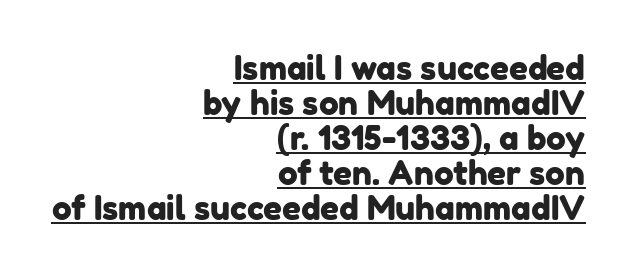
Q: Is the typeface a serif or a sans-serif typeface? A: Sans-serif.
Q: Is the text underlined? A: Yes.
Q: How is the paragraph aligned? A: Right-aligned.
Q: Is the spacing between letters normal or unusually wide? A: Normal.
Q: Is the spacing between lines tight, normal or loose? A: Tight.
Q: Width (condensed, normal, or wide)? A: Normal.
Q: Stroke contrast? A: Low.
Q: x-height? A: Medium.
Q: Monospaced? A: No.
